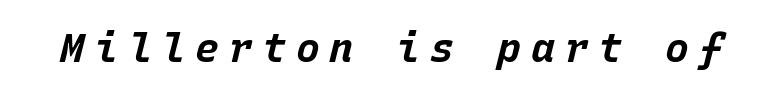
The image shows 40 px bold type, italic (leaning right), monospaced; set unusually wide letter spacing (+0.24 em), not underlined; low stroke contrast and a large x-height.
